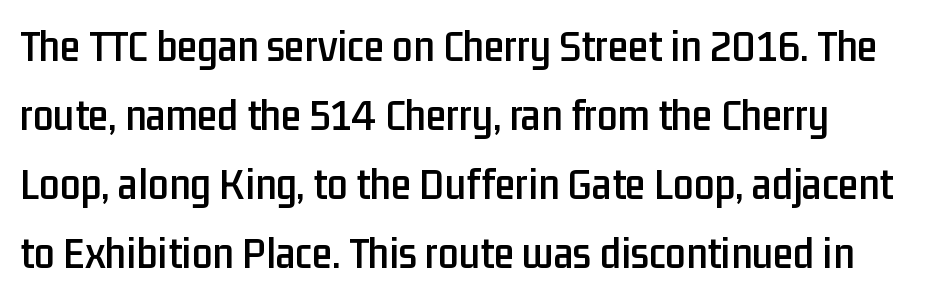
The image shows 46 px condensed sans-serif type, upright; set left-aligned, normal line spacing (1.5x), normal letter spacing, not underlined; low stroke contrast and a medium x-height.
